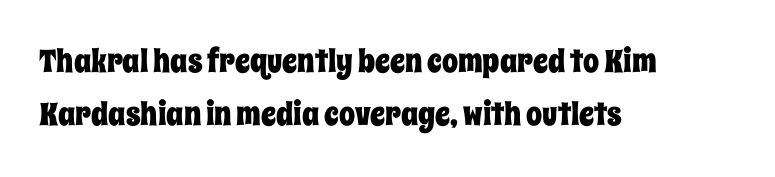
The image shows 32 px condensed type, upright; set left-aligned, normal line spacing (1.66x), normal letter spacing, not underlined; low stroke contrast and a large x-height.
